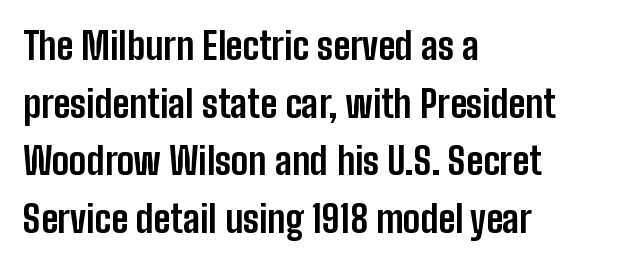
In terms of leading, this rendering sits right in the middle. Look at the bottom of the vertical strokes: they stop flat, with no serifs. Glyph-to-glyph distance matches everyday printed text. Character widths vary here, with narrow letters taking less room than wide ones. The string is rendered with underlining switched off. Weight check: bold — yes, fully.
